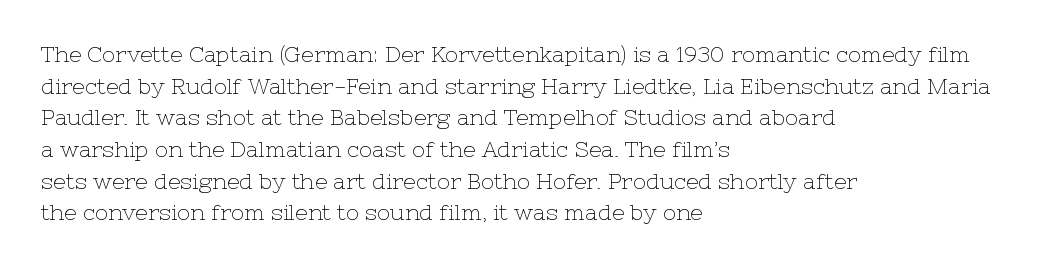
{"italic": "no", "bold": "no", "underline": "no", "align": "left", "line_spacing": "normal", "line_spacing_ratio": 1.44, "letter_spacing": "normal", "letter_spacing_em": 0.0, "glyph_px": 22}
